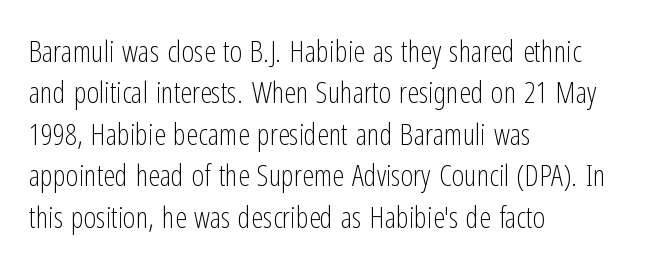
Font category for this specimen: sans-serif. Visually the block forms a straight wall on the left and a jagged coastline on the right. Does the leading feel generous? No, just average. Weight: regular or lighter.
